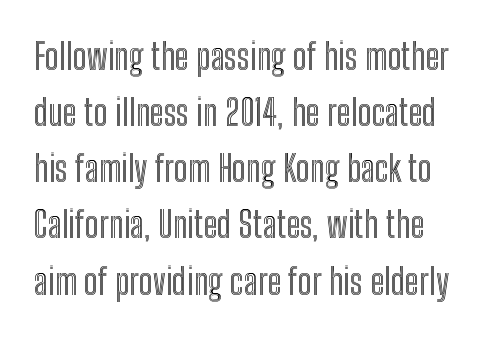
The image shows 36 px condensed type, upright; set normal line spacing (1.56x), normal letter spacing, not underlined; a medium x-height.
